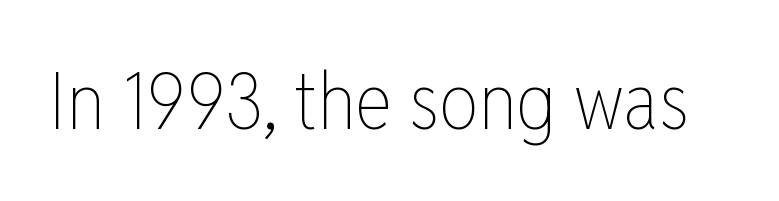
{"italic": "no", "bold": "no", "weight": "thin", "width": "condensed", "stroke_contrast": "low", "x_height": "medium", "monospaced": "no", "underline": "no", "letter_spacing": "normal", "letter_spacing_em": 0.0, "glyph_px": 79}
